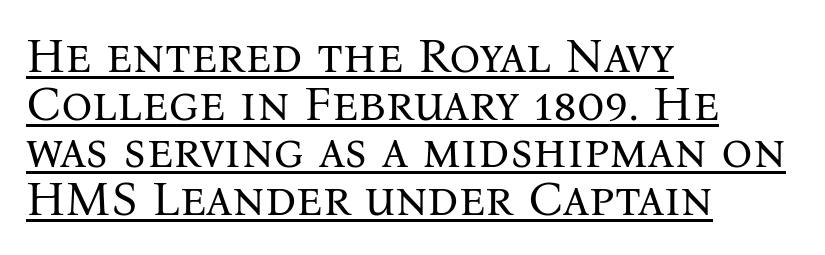
{"serif": "yes", "italic": "no", "bold": "no", "weight": "regular", "width": "normal", "stroke_contrast": "medium", "x_height": "medium", "monospaced": "no", "underline": "yes", "align": "left", "line_spacing": "tight", "line_spacing_ratio": 0.97, "letter_spacing": "normal", "letter_spacing_em": 0.0, "glyph_px": 49}
